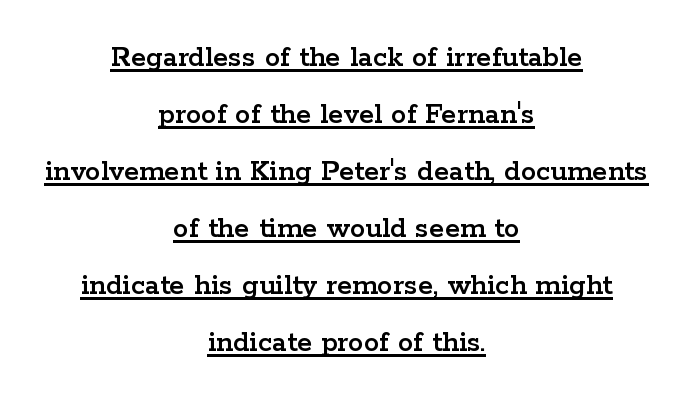
In CSS terms this would be text-align: center. A serif font was chosen for this passage. Every character sits straight up, as roman type does. Is this a fixed-width face? No — the glyphs have proportional, varying widths. How are the letters spaced? Ordinarily, with no added tracking.
